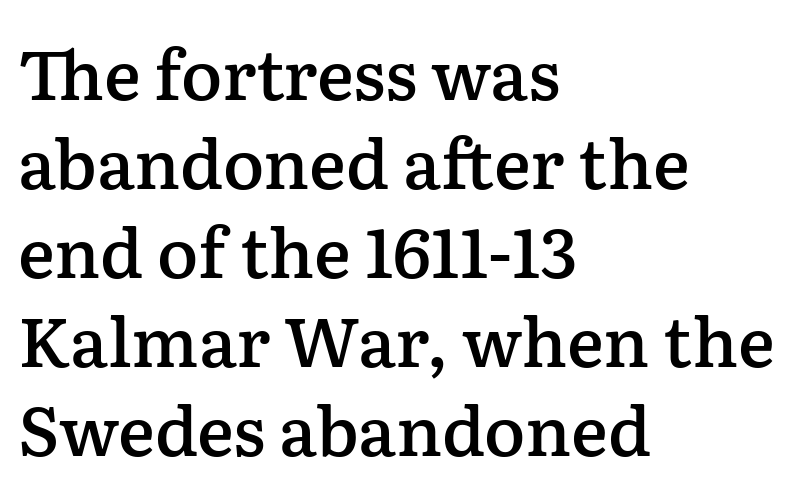
The image shows 69 px semibold serif type, upright; set left-aligned, normal line spacing (1.29x), normal letter spacing, not underlined; low stroke contrast and a medium x-height.
